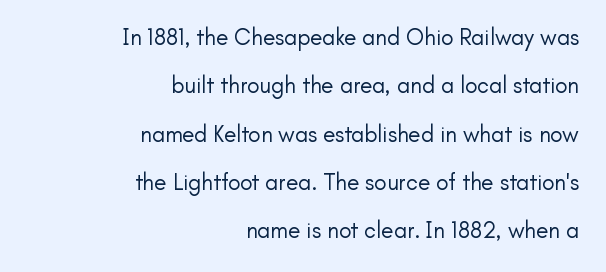
The image shows 23 px text type, upright; set right-aligned, loose line spacing (2.1x), normal letter spacing, not underlined.
